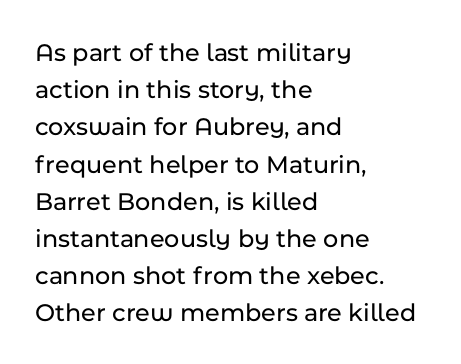
The image shows 26 px text type, upright; set left-aligned, normal line spacing (1.43x), normal letter spacing, not underlined.
